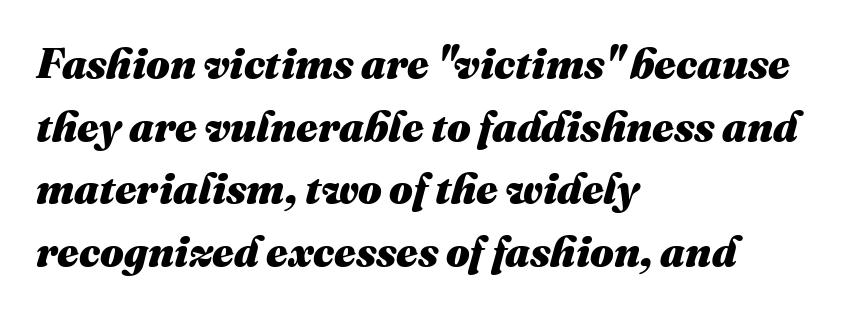
{"italic": "yes", "lean": "right", "slant_degrees": 16, "bold": "yes", "weight": "heavy", "width": "normal", "stroke_contrast": "medium", "x_height": "medium", "monospaced": "no", "underline": "no", "align": "left", "line_spacing": "normal", "line_spacing_ratio": 1.49, "letter_spacing": "normal", "letter_spacing_em": 0.0, "glyph_px": 42}
